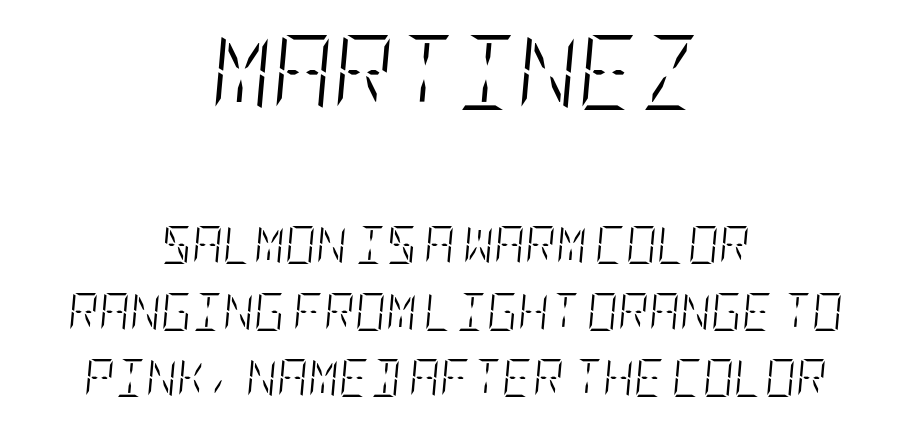
The image shows 75 px light, condensed type, italic (leaning right); set centered, line spacing 1.75x, normal letter spacing, not underlined; the first (top) block is 1.97x larger; low stroke contrast and a large x-height.
